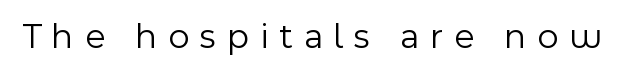
Q: Is the text bold? A: No.
Q: Is the text italic (slanted)? A: No, it is upright.
Q: Is the typeface a serif or a sans-serif typeface? A: Sans-serif.
Q: Is the text underlined? A: No.
Q: Is the spacing between letters normal or unusually wide? A: Unusually wide.
Q: Width (condensed, normal, or wide)? A: Normal.
Q: x-height? A: Medium.
Q: Monospaced? A: No.
